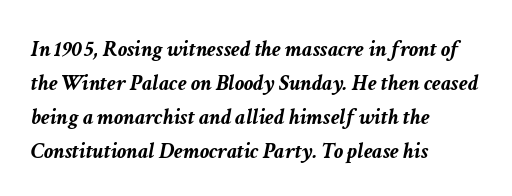
Q: Is the text bold? A: Yes.
Q: Is the text italic (slanted)? A: Yes, it leans right by about 11 degrees.
Q: Is the text underlined? A: No.
Q: How is the paragraph aligned? A: Left-aligned.
Q: Is the spacing between letters normal or unusually wide? A: Normal.
Q: Is the spacing between lines tight, normal or loose? A: Normal.
